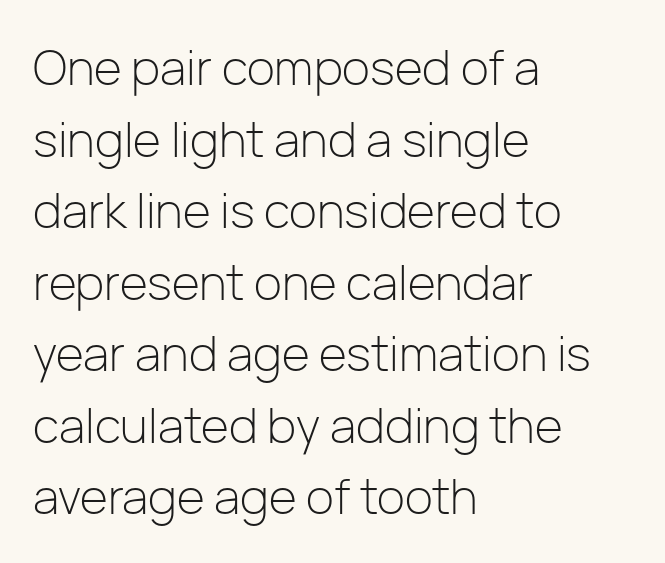
The image shows 48 px light sans-serif type, upright; set left-aligned, normal line spacing (1.49x), normal letter spacing, not underlined; low stroke contrast and a medium x-height.
